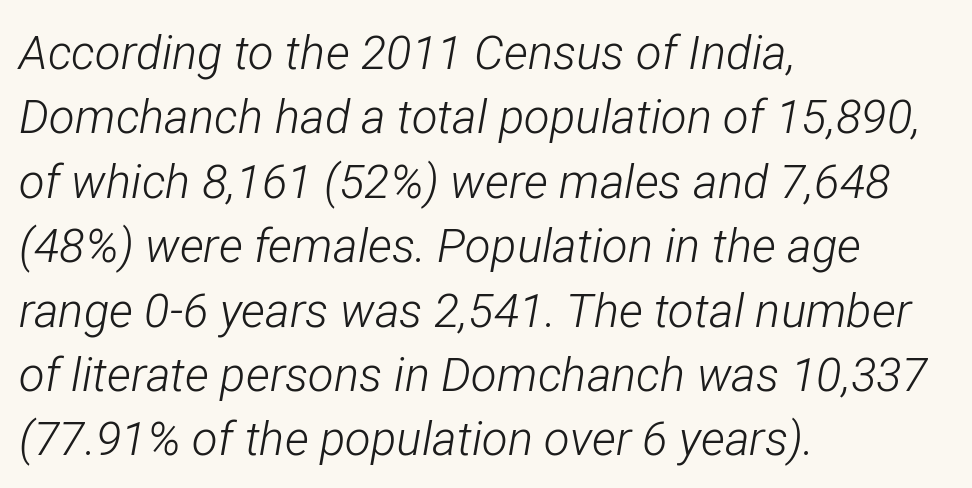
{"italic": "yes", "lean": "right", "slant_degrees": 12, "bold": "no", "weight": "light", "width": "condensed", "stroke_contrast": "low", "x_height": "medium", "monospaced": "no", "underline": "no", "align": "left", "line_spacing": "normal", "line_spacing_ratio": 1.37, "letter_spacing": "normal", "letter_spacing_em": 0.0, "glyph_px": 47}
